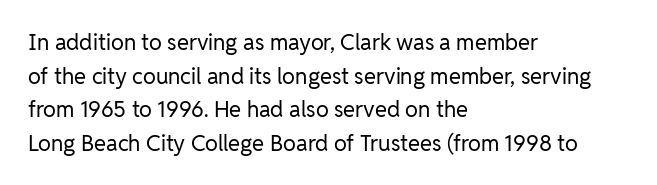
Unbolded letterforms with no extra heft. The letterforms sit shoulder to shoulder at normal distance. Line spacing here is normal. Glance below the letters and you will spot only blank space. Visually the block forms a straight wall on the left and a jagged coastline on the right.
